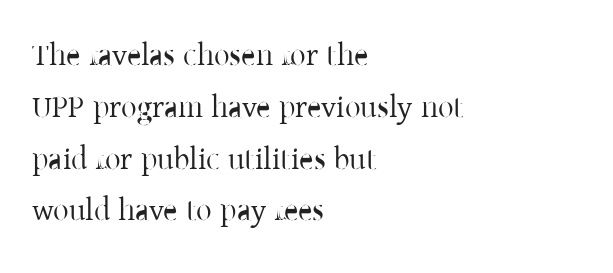
The image shows 31 px serif type, upright; set left-aligned, normal line spacing (1.67x), normal letter spacing, not underlined; low stroke contrast and a medium x-height.
